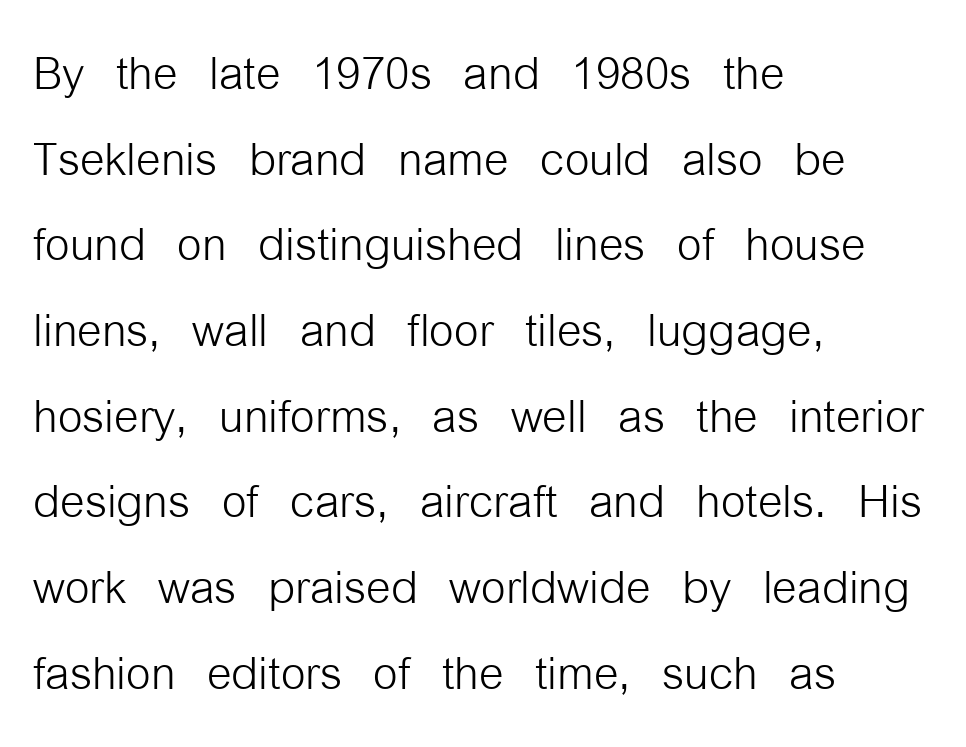
The letters look calm and open, with moderate or lighter stems. The rendering anchors every line to the left-hand side. This is the regular roman posture of the typeface. A bare baseline throughout the passage. The rendering uses a moderate line-height, typical for paragraphs.
